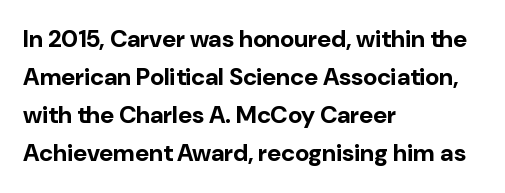
Any mark beneath the type? The region is blank. The letters stand upright; this is a roman face. The type is set solid horizontally, with unmodified tracking. Which margin do the lines hug? The left one — the right edge is uneven. The rendering uses a bold face; every stroke is thick and dark.
